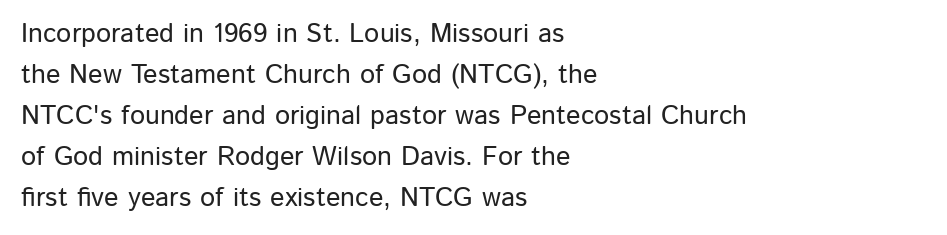
The image shows 27 px text type, upright; set left-aligned, normal line spacing (1.52x), normal letter spacing, not underlined.
